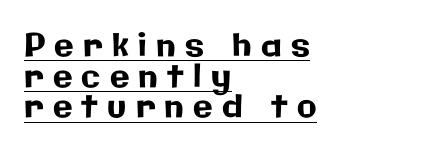
{"serif": "no", "italic": "no", "width": "normal", "stroke_contrast": "low", "x_height": "medium", "monospaced": "no", "underline": "yes", "align": "left", "line_spacing": "tight", "line_spacing_ratio": 0.96, "letter_spacing": "wide", "letter_spacing_em": 0.29, "glyph_px": 32}
